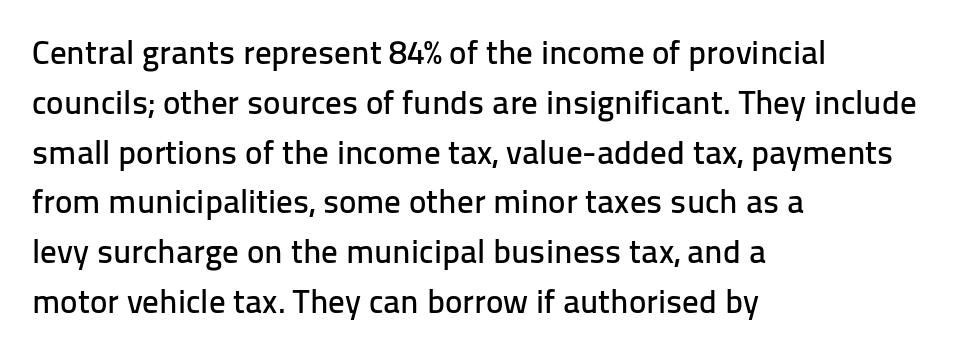
{"serif": "no", "italic": "no", "width": "normal", "stroke_contrast": "low", "x_height": "medium", "monospaced": "no", "underline": "no", "align": "left", "line_spacing": "normal", "line_spacing_ratio": 1.51, "letter_spacing": "normal", "letter_spacing_em": 0.0, "glyph_px": 33}
